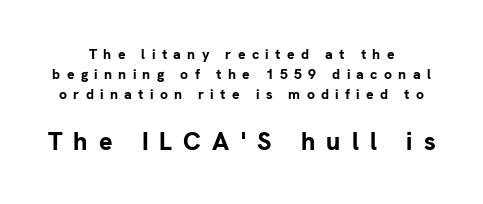
The image shows 25 px bold type, upright; set centered, normal line spacing (1.43x), unusually wide letter spacing (+0.45 em), not underlined; the second (bottom) block is 1.79x larger.
